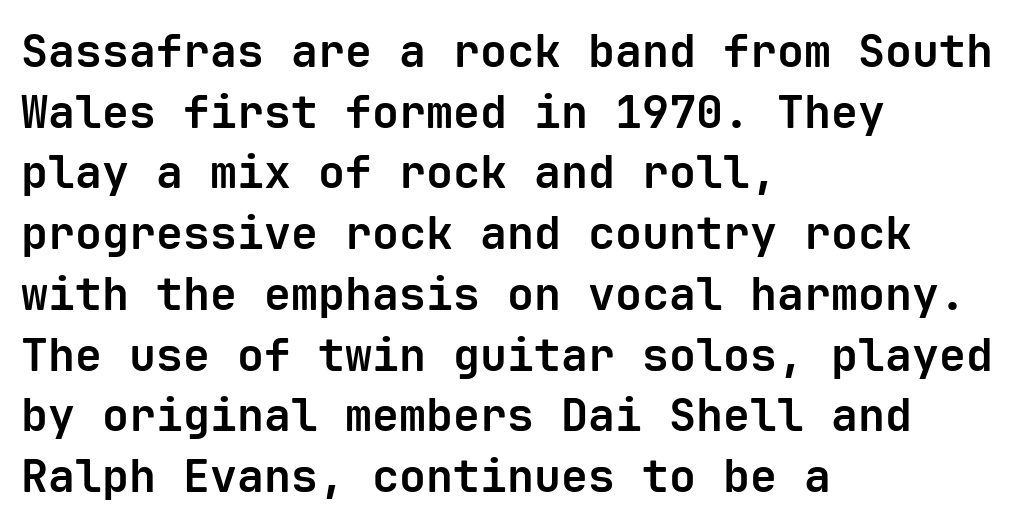
Baseline-to-baseline distance is the conventional proportion of letter height. Is the type bold? Yes — the strokes are clearly thick and heavy. The lines in this sample share a left origin and differ only in where they stop. The font family rendered here belongs to the sans-serif group. Has an underline been added? It has not. Spacing verdict: monospaced, one width for all characters.
